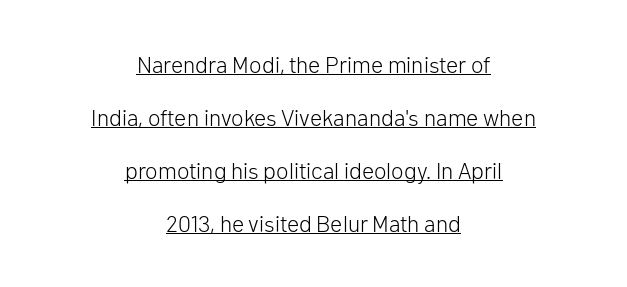
The image shows 23 px text type, upright; set centered, loose line spacing (2.31x), normal letter spacing, underlined.
